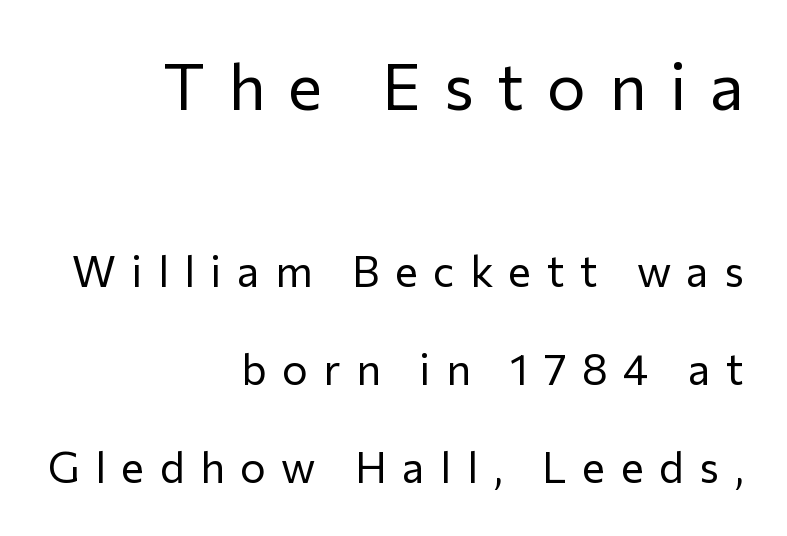
{"serif": "no", "italic": "no", "bold": "no", "weight": "regular", "width": "normal", "stroke_contrast": "low", "x_height": "medium", "monospaced": "no", "underline": "no", "align": "right", "line_spacing": "loose", "line_spacing_ratio": 2.28, "letter_spacing": "wide", "letter_spacing_em": 0.36, "larger_block": "first", "size_ratio": 1.51, "glyph_px": 65}
